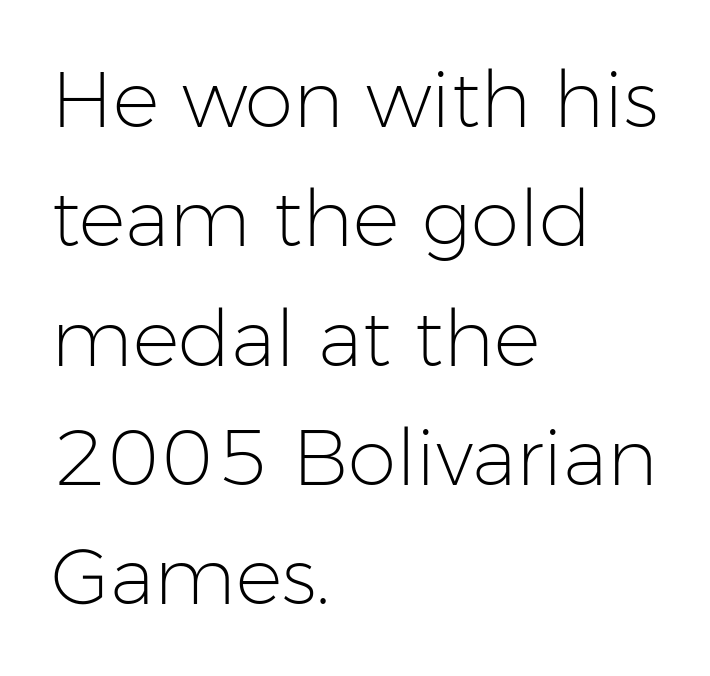
{"serif": "no", "italic": "no", "bold": "no", "weight": "light", "width": "normal", "stroke_contrast": "low", "x_height": "medium", "monospaced": "no", "underline": "no", "align": "left", "line_spacing": "normal", "line_spacing_ratio": 1.53, "letter_spacing": "normal", "letter_spacing_em": 0.0, "glyph_px": 78}
